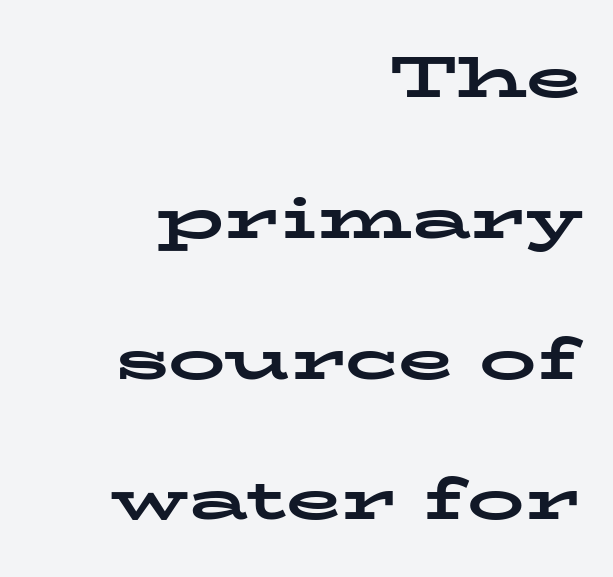
{"serif": "yes", "italic": "no", "bold": "yes", "weight": "bold", "width": "wide", "stroke_contrast": "low", "x_height": "medium", "monospaced": "no", "underline": "no", "align": "right", "line_spacing": "loose", "line_spacing_ratio": 2.47, "letter_spacing": "normal", "letter_spacing_em": 0.0, "glyph_px": 57}
